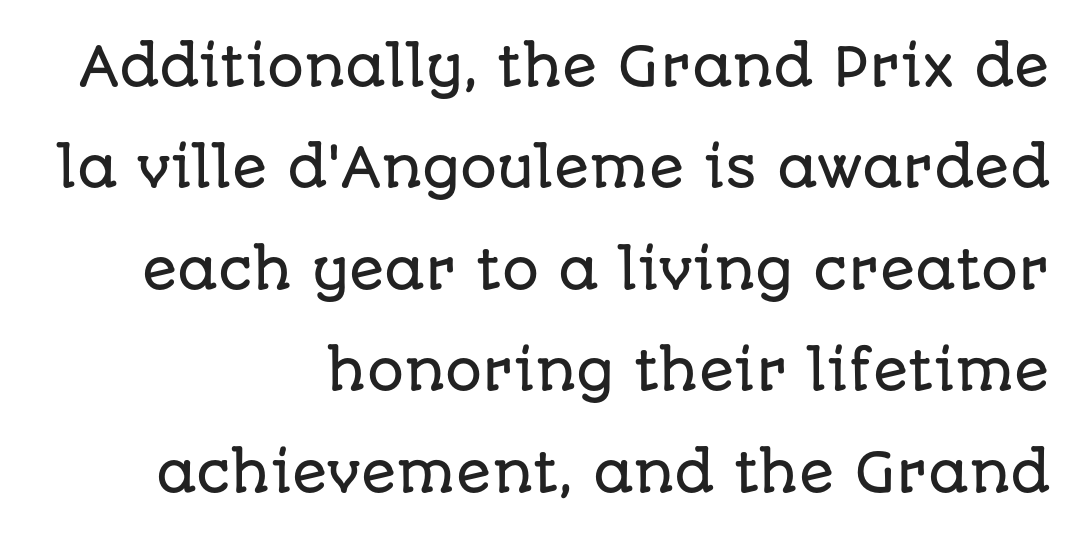
The image shows 52 px sans-serif type, upright; set right-aligned, loose line spacing (1.95x), normal letter spacing, not underlined; low stroke contrast and a large x-height.
